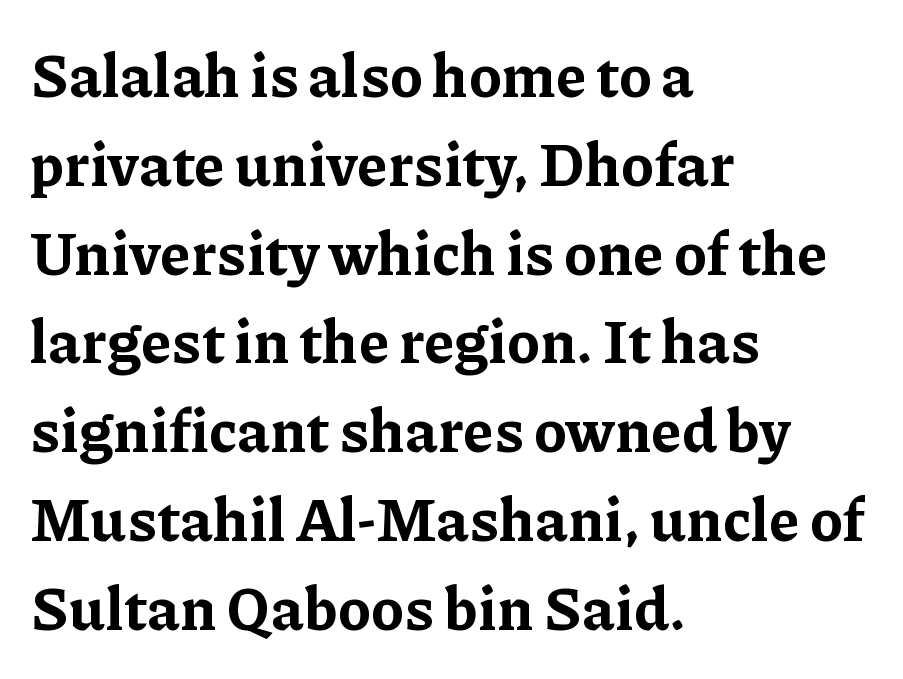
Q: Is the text bold? A: Yes.
Q: Is the text italic (slanted)? A: No, it is upright.
Q: Is the typeface a serif or a sans-serif typeface? A: Serif.
Q: Is the text underlined? A: No.
Q: How is the paragraph aligned? A: Left-aligned.
Q: Is the spacing between letters normal or unusually wide? A: Normal.
Q: Is the spacing between lines tight, normal or loose? A: Normal.
Q: Width (condensed, normal, or wide)? A: Normal.
Q: Stroke contrast? A: Low.
Q: x-height? A: Medium.
Q: Monospaced? A: No.
